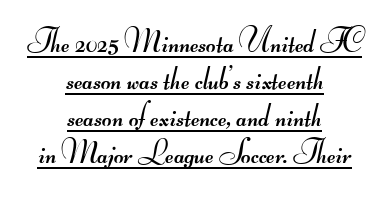
{"serif": "no", "bold": "no", "weight": "regular", "width": "wide", "stroke_contrast": "medium", "monospaced": "no", "underline": "yes", "align": "center", "line_spacing": "tight", "line_spacing_ratio": 1.12, "letter_spacing": "normal", "letter_spacing_em": 0.0, "glyph_px": 33}
